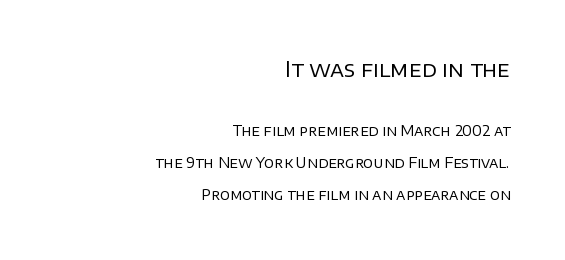
Q: Is the text bold? A: No.
Q: Is the text italic (slanted)? A: No, it is upright.
Q: Is the text underlined? A: No.
Q: How is the paragraph aligned? A: Right-aligned.
Q: Is the spacing between letters normal or unusually wide? A: Normal.
Q: Is the spacing between lines tight, normal or loose? A: Loose.
Q: Which block of text is set in a larger size, the first (top) or the second (bottom)? A: The first (top) one.
